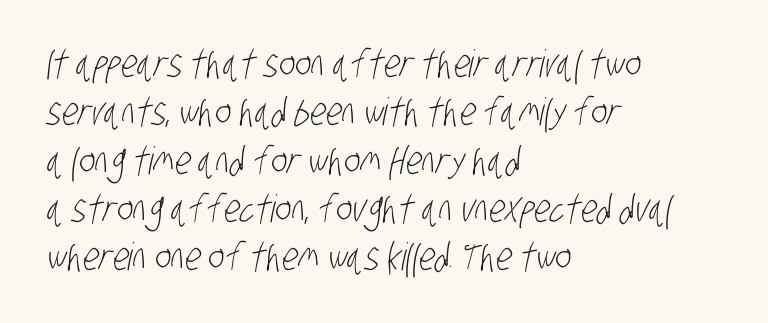
These lines are set flush left with a ragged right edge. Observe the absence of serifs on each vertical stroke in this sample. This sample uses plain, unmodified letter spacing. Rule under the text: the space is simply empty. The passage shown is not bold in any degree. Character widths vary here, with narrow letters taking less room than wide ones.
